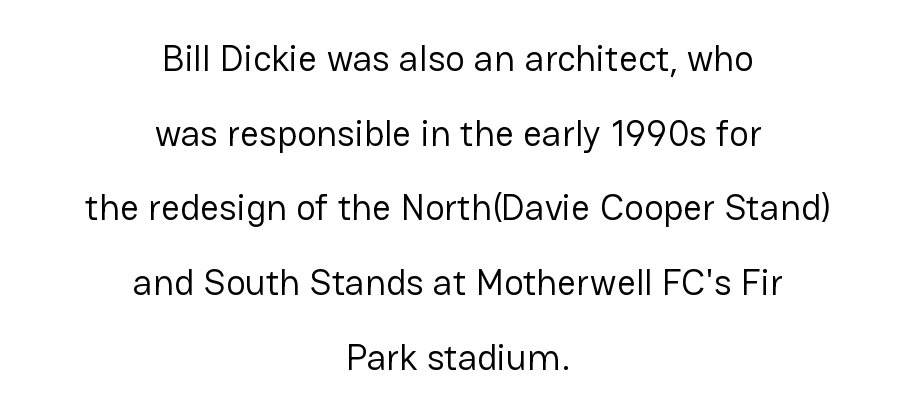
The image shows 37 px regular-weight sans-serif type, upright; set centered, loose line spacing (2.02x), normal letter spacing, not underlined; low stroke contrast and a medium x-height.
